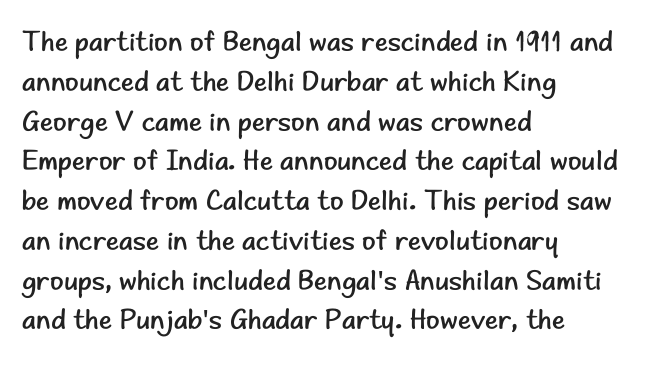
The image shows 28 px regular-weight sans-serif type, upright; set left-aligned, normal line spacing (1.42x), normal letter spacing, not underlined; low stroke contrast and a small x-height.
